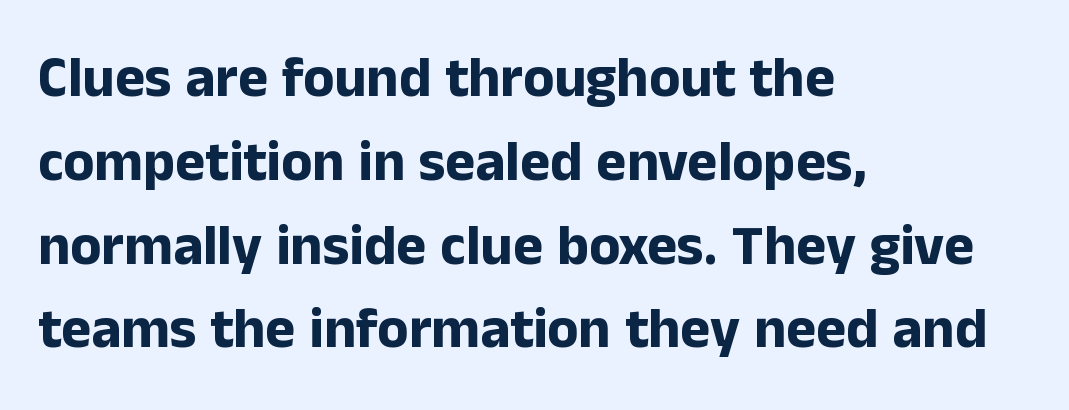
The image shows 57 px bold sans-serif type, upright; set left-aligned, normal line spacing (1.47x), normal letter spacing, not underlined; low stroke contrast and a medium x-height.
